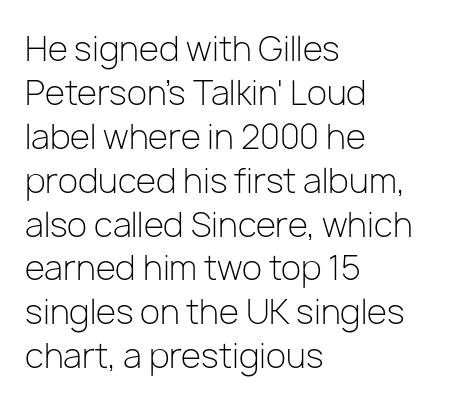
The image shows 33 px light sans-serif type, upright; set left-aligned, normal line spacing (1.33x), normal letter spacing, not underlined; low stroke contrast and a medium x-height.
